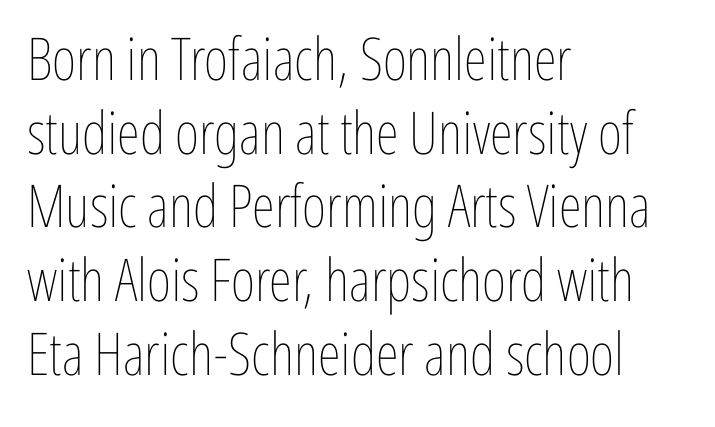
The image shows 59 px thin, condensed type, upright; set left-aligned, normal line spacing (1.25x), normal letter spacing, not underlined; low stroke contrast and a medium x-height.
